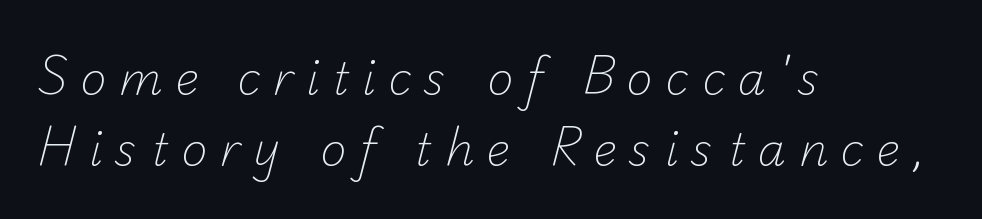
The image shows 45 px light sans-serif type; set left-aligned, normal line spacing (1.58x), unusually wide letter spacing (+0.28 em), not underlined; low stroke contrast and a small x-height.
